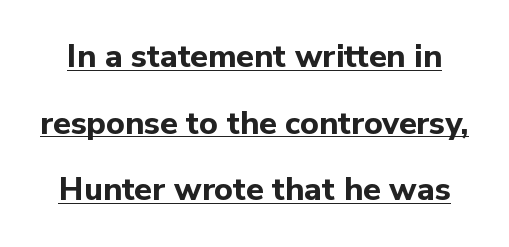
{"serif": "no", "italic": "no", "bold": "yes", "weight": "bold", "width": "normal", "stroke_contrast": "low", "x_height": "medium", "monospaced": "no", "underline": "yes", "line_spacing": "loose", "line_spacing_ratio": 2.08, "letter_spacing": "normal", "letter_spacing_em": 0.0, "glyph_px": 32}
